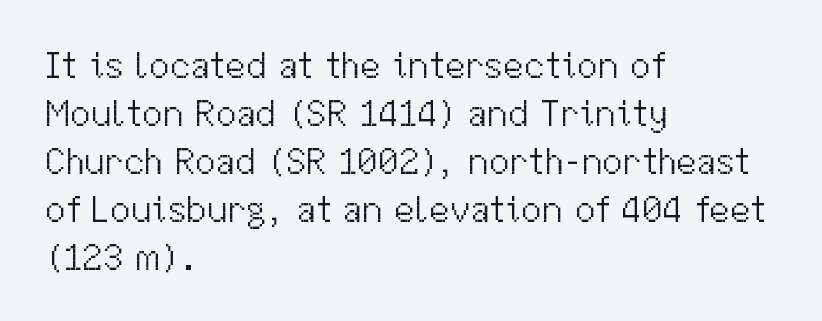
The image shows 37 px light sans-serif type, upright; set left-aligned, normal line spacing (1.3x), normal letter spacing, not underlined; medium stroke contrast and a medium x-height.
